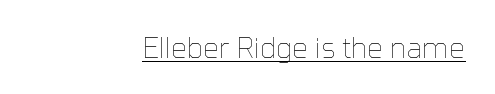
Q: Is the text bold? A: No.
Q: Is the text italic (slanted)? A: No, it is upright.
Q: Is the text underlined? A: Yes.
Q: How is the paragraph aligned? A: Right-aligned.
Q: Is the spacing between letters normal or unusually wide? A: Normal.
Q: Width (condensed, normal, or wide)? A: Normal.
Q: Stroke contrast? A: Low.
Q: x-height? A: Medium.
Q: Monospaced? A: No.
